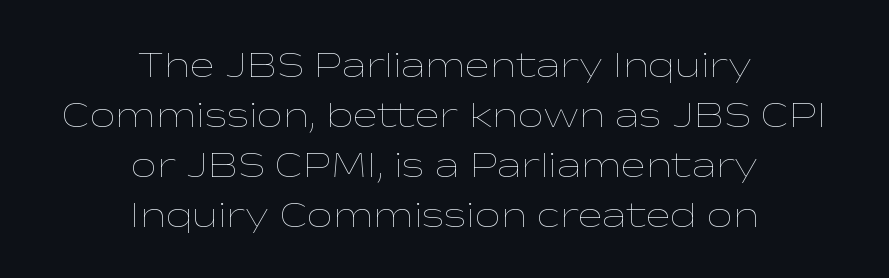
Q: Is the text bold? A: No.
Q: Is the text italic (slanted)? A: No, it is upright.
Q: Is the text underlined? A: No.
Q: How is the paragraph aligned? A: Centered.
Q: Is the spacing between letters normal or unusually wide? A: Normal.
Q: Is the spacing between lines tight, normal or loose? A: Normal.
Q: Width (condensed, normal, or wide)? A: Wide.
Q: Stroke contrast? A: Low.
Q: x-height? A: Medium.
Q: Monospaced? A: No.
